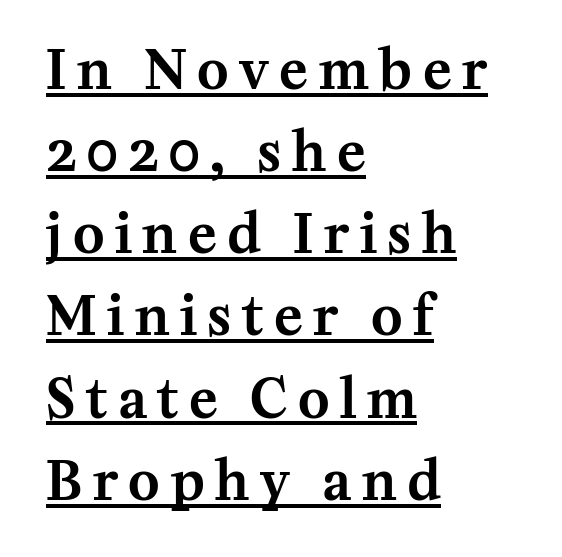
{"serif": "yes", "italic": "no", "width": "normal", "stroke_contrast": "medium", "x_height": "medium", "monospaced": "no", "underline": "yes", "align": "left", "line_spacing": "normal", "line_spacing_ratio": 1.55, "letter_spacing": "wide", "letter_spacing_em": 0.2, "glyph_px": 53}
